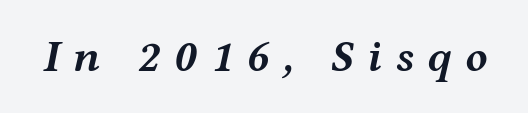
Spacing verdict: proportional, widths tailored to each character. Its strokes are broad and dark, the hallmark of bold type. The specimen reads as italic at a glance. How are the letters spaced? Widely, with obvious added tracking.
